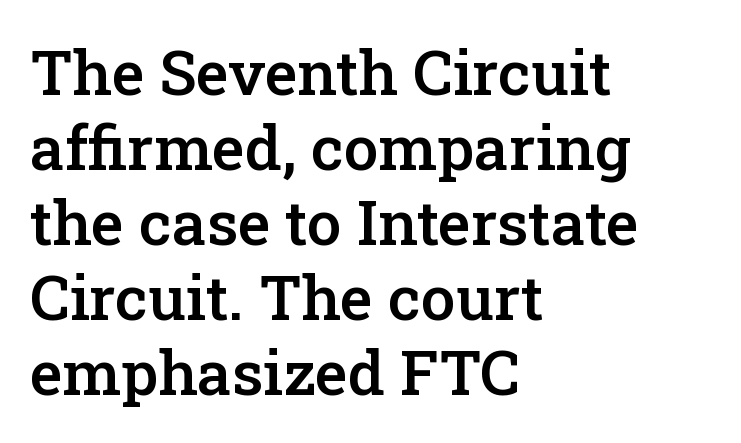
Q: Is the text bold? A: Semi-bold.
Q: Is the text italic (slanted)? A: No, it is upright.
Q: Is the typeface a serif or a sans-serif typeface? A: Serif.
Q: Is the text underlined? A: No.
Q: How is the paragraph aligned? A: Left-aligned.
Q: Is the spacing between letters normal or unusually wide? A: Normal.
Q: Width (condensed, normal, or wide)? A: Normal.
Q: Stroke contrast? A: Low.
Q: x-height? A: Medium.
Q: Monospaced? A: No.
